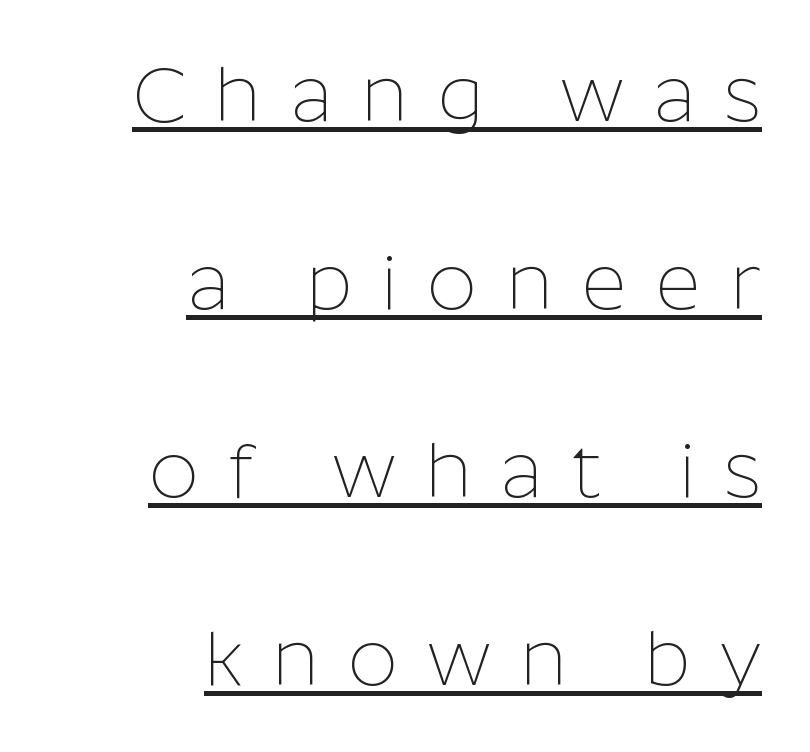
The image shows 78 px thin sans-serif type, upright; set right-aligned, loose line spacing (2.41x), unusually wide letter spacing (+0.37 em), underlined; low stroke contrast and a medium x-height.
